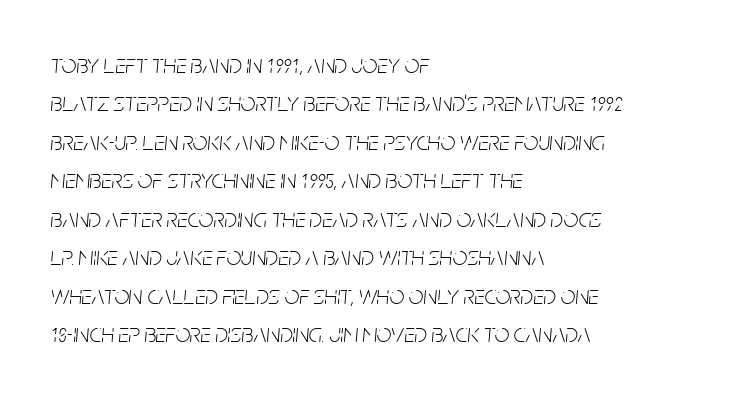
The image shows 26 px text type, italic (leaning right); set left-aligned, normal line spacing (1.48x), normal letter spacing, not underlined.
